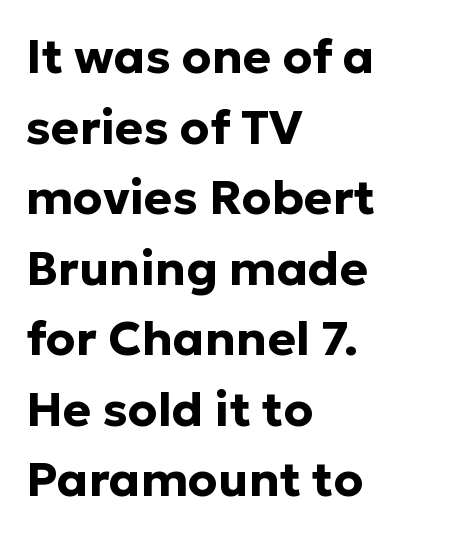
{"serif": "no", "italic": "no", "bold": "yes", "weight": "bold", "width": "normal", "stroke_contrast": "low", "x_height": "medium", "monospaced": "no", "underline": "no", "align": "left", "line_spacing": "normal", "line_spacing_ratio": 1.47, "letter_spacing": "normal", "letter_spacing_em": 0.0, "glyph_px": 48}
